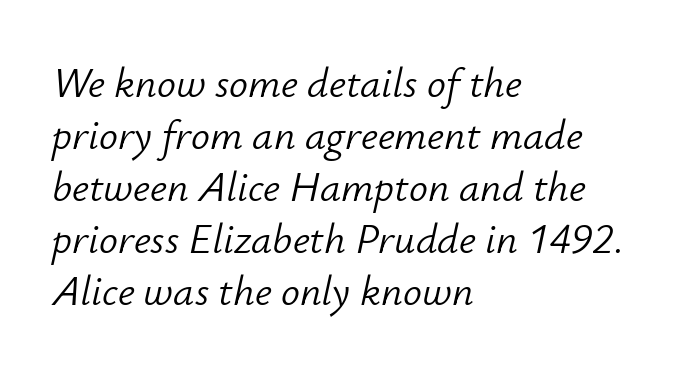
Q: Is the text bold? A: No.
Q: Is the text italic (slanted)? A: Yes, it leans right by about 12 degrees.
Q: Is the text underlined? A: No.
Q: How is the paragraph aligned? A: Left-aligned.
Q: Is the spacing between letters normal or unusually wide? A: Normal.
Q: Width (condensed, normal, or wide)? A: Normal.
Q: Stroke contrast? A: Low.
Q: x-height? A: Small.
Q: Monospaced? A: No.
